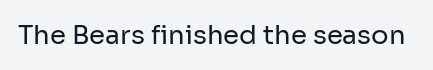
The image shows 26 px text type, upright; set normal letter spacing, not underlined.
